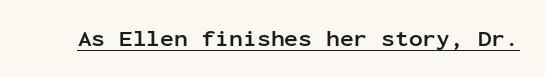
Heavy, bold letterforms. A rule runs beneath these lines of type. The type is set solid horizontally, with unmodified tracking. The lettering stays uniformly vertical, giving the passage a roman look.
